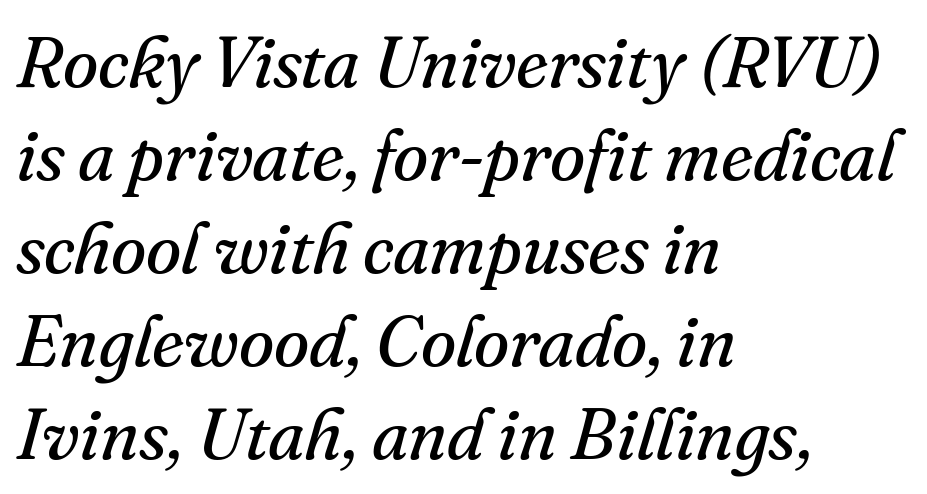
The image shows 72 px regular-weight serif type, italic (leaning right); set left-aligned, normal line spacing (1.29x), normal letter spacing, not underlined; medium stroke contrast and a small x-height.
